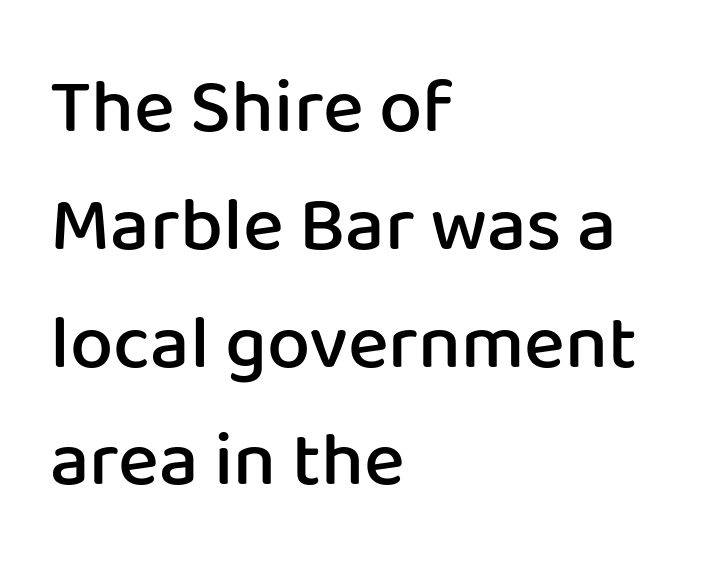
{"serif": "no", "italic": "no", "bold": "semi", "weight": "semibold", "width": "normal", "stroke_contrast": "low", "x_height": "medium", "monospaced": "no", "underline": "no", "align": "left", "line_spacing": "normal", "line_spacing_ratio": 1.53, "letter_spacing": "normal", "letter_spacing_em": 0.0, "glyph_px": 77}
